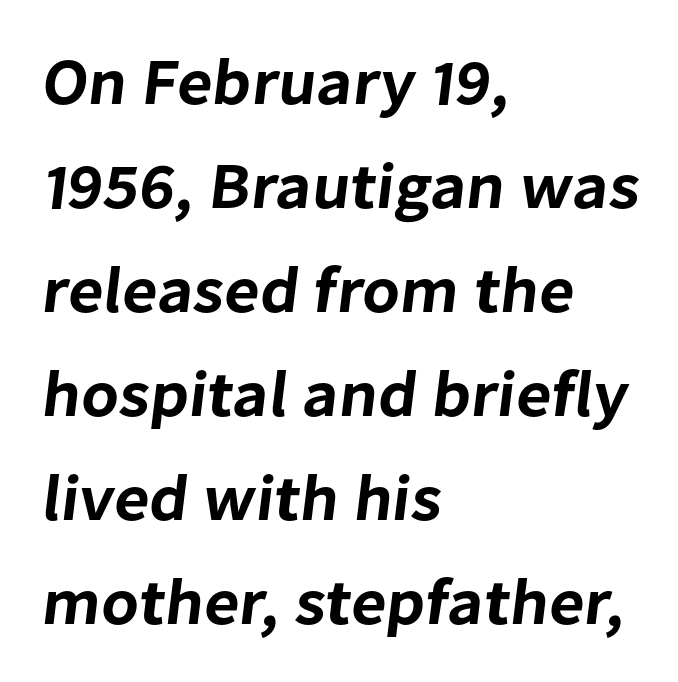
The image shows 65 px sans-serif type; set left-aligned, normal line spacing (1.6x), normal letter spacing, not underlined; low stroke contrast and a medium x-height.
